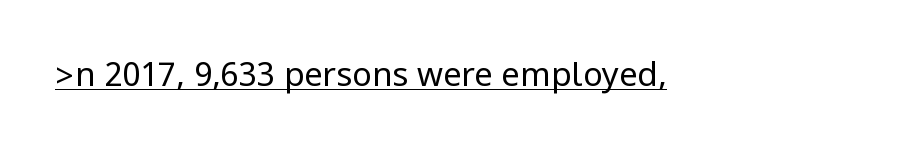
The weight would be labelled regular, book, light, or lighter still. Compared with typical body copy, the letter spacing here is the same. Note: no serifs on the glyphs. Quick note: underline on. Quick note: not italic, upright.
